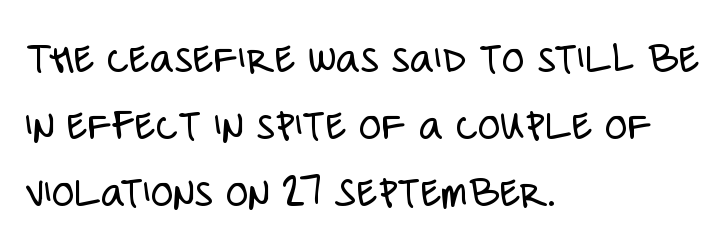
The image shows 46 px light, condensed sans-serif type, upright; set left-aligned, normal line spacing (1.46x), normal letter spacing, not underlined; low stroke contrast and a large x-height.
